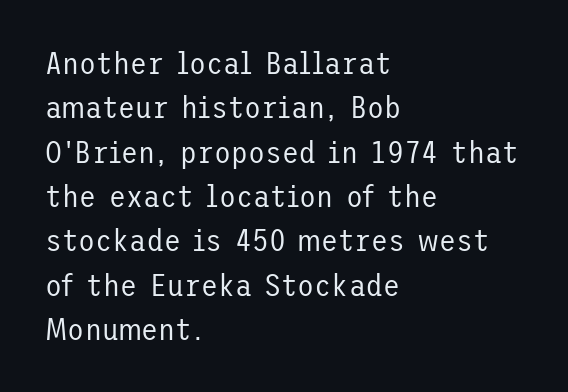
{"serif": "no", "italic": "no", "bold": "no", "weight": "regular", "width": "normal", "stroke_contrast": "low", "x_height": "medium", "underline": "no", "align": "left", "line_spacing": "normal", "line_spacing_ratio": 1.43, "letter_spacing": "normal", "letter_spacing_em": 0.0, "glyph_px": 31}
